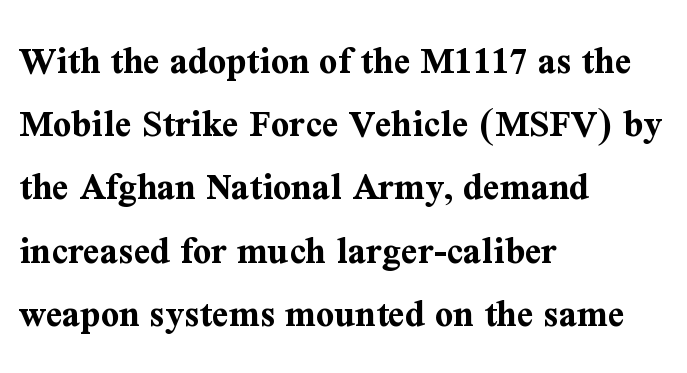
The strip under each line holds only bare page. The face used here is seriffed, in the tradition of book romans. Ascenders rise straight up at ninety degrees. The rendering keeps characters at their native spacing. The space between consecutive lines is moderate.
